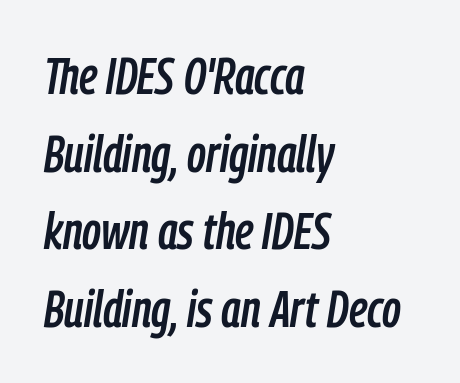
{"italic": "yes", "lean": "right", "slant_degrees": 9, "width": "condensed", "stroke_contrast": "low", "x_height": "medium", "monospaced": "no", "underline": "no", "align": "left", "line_spacing": "normal", "line_spacing_ratio": 1.52, "letter_spacing": "normal", "letter_spacing_em": 0.0, "glyph_px": 51}
